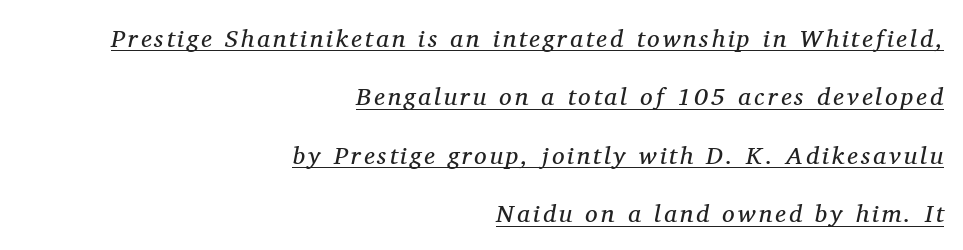
The image shows 25 px text type, italic (leaning right); set right-aligned, loose line spacing (2.34x), underlined.
